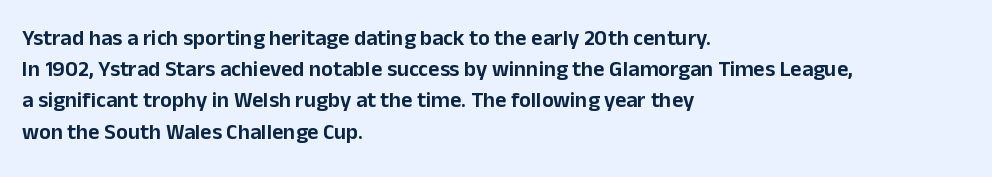
{"italic": "no", "underline": "no", "align": "left", "line_spacing": "normal", "line_spacing_ratio": 1.42, "letter_spacing": "normal", "letter_spacing_em": 0.0, "glyph_px": 22}
